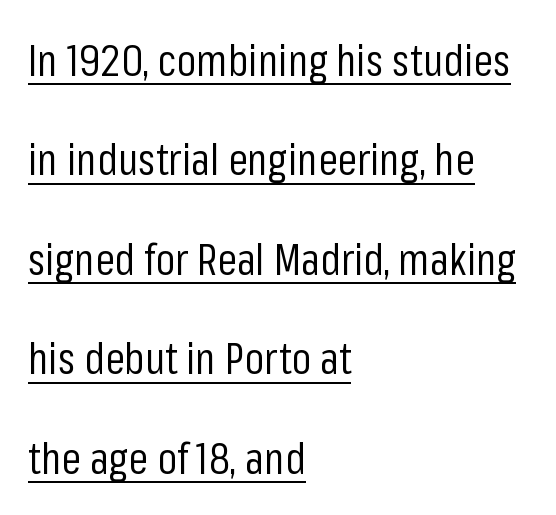
The image shows 44 px regular-weight, condensed sans-serif type, upright; set left-aligned, loose line spacing (2.26x), normal letter spacing, underlined; low stroke contrast and a medium x-height.
